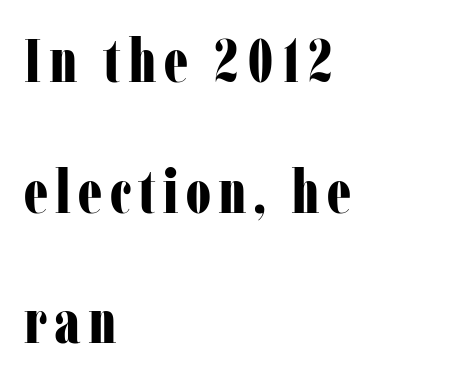
A clean baseline with only descenders dipping below it. Line beginnings align vertically; line endings do not. Rendered with straight, roman letterforms. This is heavy type, rendered in bold.
